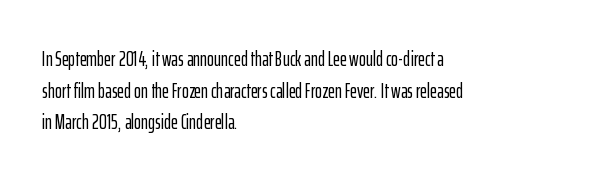
Q: Is the text italic (slanted)? A: No, it is upright.
Q: Is the text underlined? A: No.
Q: How is the paragraph aligned? A: Left-aligned.
Q: Is the spacing between letters normal or unusually wide? A: Normal.
Q: Is the spacing between lines tight, normal or loose? A: Normal.
